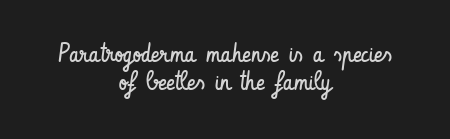
{"italic": "no", "bold": "no", "underline": "no", "align": "center", "line_spacing": "tight", "line_spacing_ratio": 1.08, "letter_spacing": "normal", "letter_spacing_em": 0.0, "glyph_px": 26}
